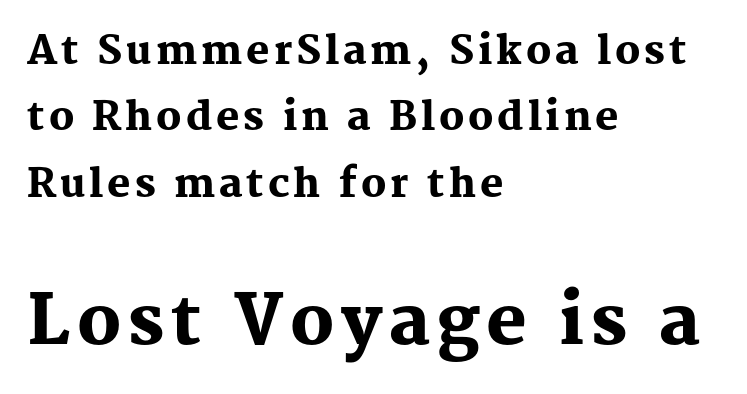
The image shows 68 px heavy serif type, upright; set left-aligned, normal line spacing (1.7x), not underlined; the second (bottom) block is 1.74x larger; medium stroke contrast and a medium x-height.
